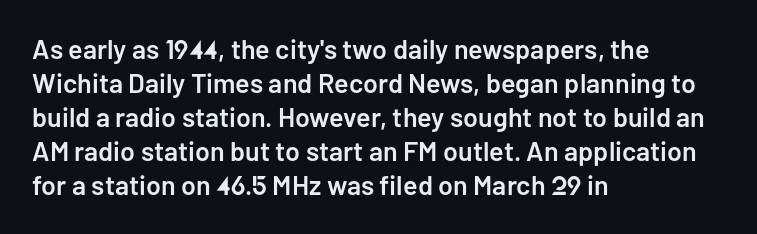
{"italic": "no", "bold": "semi", "underline": "no", "align": "left", "line_spacing": "normal", "line_spacing_ratio": 1.26, "letter_spacing": "normal", "letter_spacing_em": 0.0, "glyph_px": 27}
